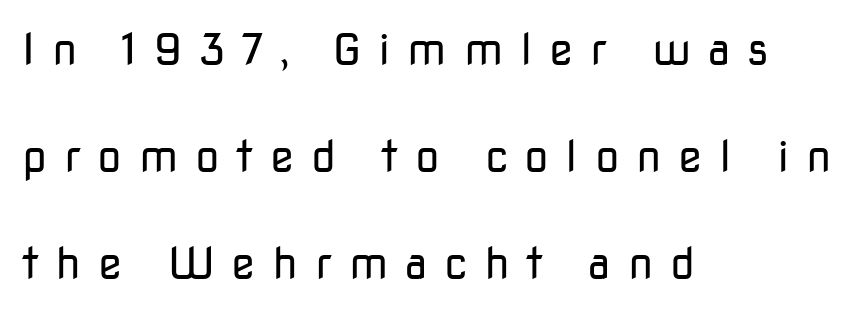
The image shows 44 px regular-weight sans-serif type, upright; set left-aligned, loose line spacing (2.43x), unusually wide letter spacing (+0.38 em), not underlined; low stroke contrast and a medium x-height.
